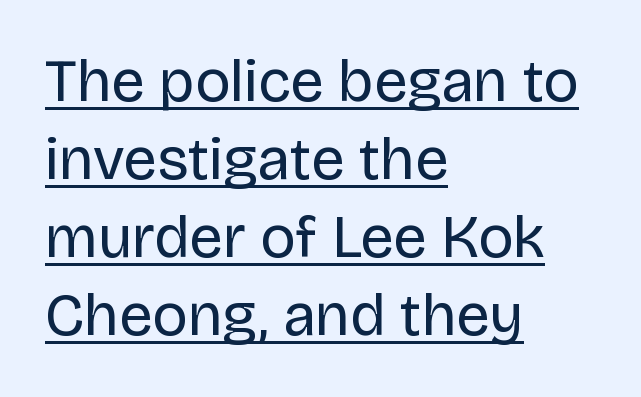
{"serif": "no", "italic": "no", "bold": "no", "weight": "regular", "width": "normal", "stroke_contrast": "low", "x_height": "large", "monospaced": "no", "underline": "yes", "align": "left", "line_spacing": "normal", "line_spacing_ratio": 1.3, "letter_spacing": "normal", "letter_spacing_em": 0.0, "glyph_px": 60}
